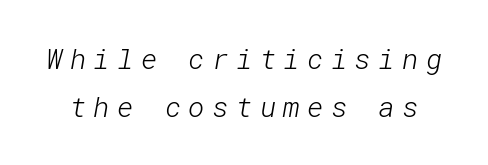
Q: Is the text bold? A: No.
Q: Is the typeface a serif or a sans-serif typeface? A: Sans-serif.
Q: Is the text underlined? A: No.
Q: Is the spacing between letters normal or unusually wide? A: Unusually wide.
Q: Width (condensed, normal, or wide)? A: Normal.
Q: Stroke contrast? A: Low.
Q: x-height? A: Medium.
